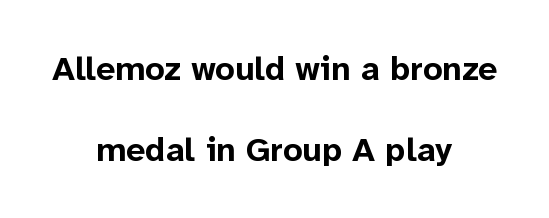
Q: Is the text bold? A: Yes.
Q: Is the text italic (slanted)? A: No, it is upright.
Q: Is the typeface a serif or a sans-serif typeface? A: Sans-serif.
Q: Is the text underlined? A: No.
Q: How is the paragraph aligned? A: Centered.
Q: Is the spacing between letters normal or unusually wide? A: Normal.
Q: Is the spacing between lines tight, normal or loose? A: Loose.
Q: Width (condensed, normal, or wide)? A: Normal.
Q: Stroke contrast? A: Low.
Q: x-height? A: Medium.
Q: Monospaced? A: No.
